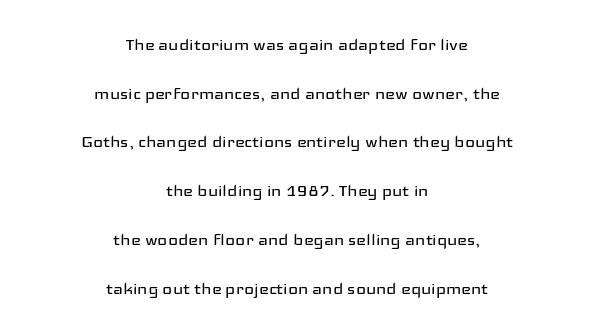
The image shows 21 px text type, upright; set centered, loose line spacing (2.32x), normal letter spacing, not underlined.
